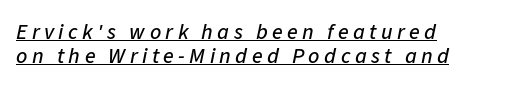
Q: Is the text italic (slanted)? A: Yes, it leans right by about 11 degrees.
Q: Is the text underlined? A: Yes.
Q: How is the paragraph aligned? A: Left-aligned.
Q: Is the spacing between letters normal or unusually wide? A: Unusually wide.
Q: Is the spacing between lines tight, normal or loose? A: Tight.
